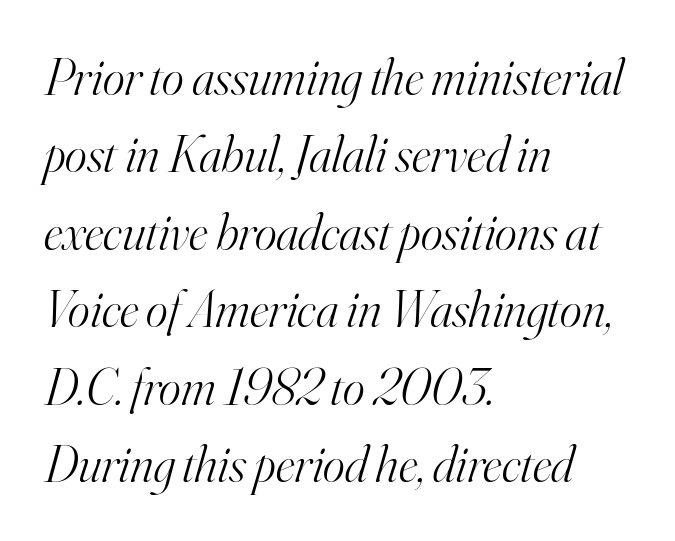
The image shows 52 px light serif type, italic (leaning right); set left-aligned, normal line spacing (1.49x), normal letter spacing, not underlined; high stroke contrast and a small x-height.
